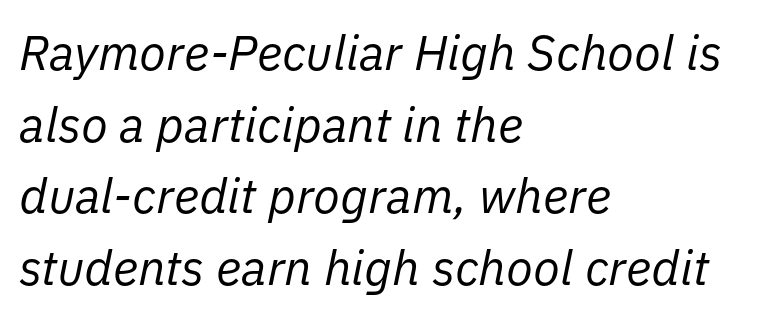
The image shows 49 px regular-weight type, italic (leaning right); set left-aligned, normal line spacing (1.46x), normal letter spacing, not underlined; low stroke contrast and a medium x-height.
